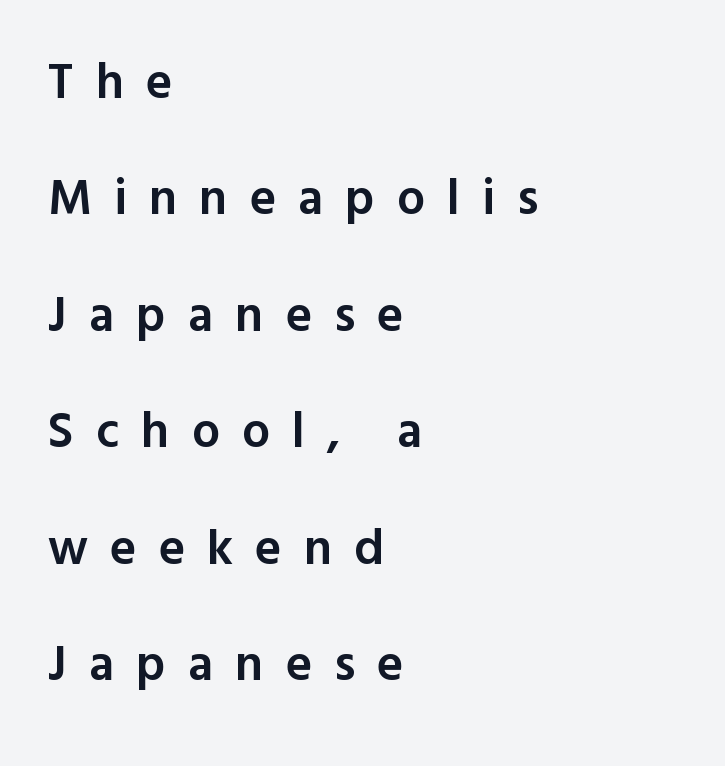
{"serif": "no", "italic": "no", "bold": "semi", "weight": "semibold", "width": "normal", "x_height": "medium", "monospaced": "no", "underline": "no", "align": "left", "line_spacing": "loose", "line_spacing_ratio": 2.33, "letter_spacing": "wide", "letter_spacing_em": 0.44, "glyph_px": 50}
